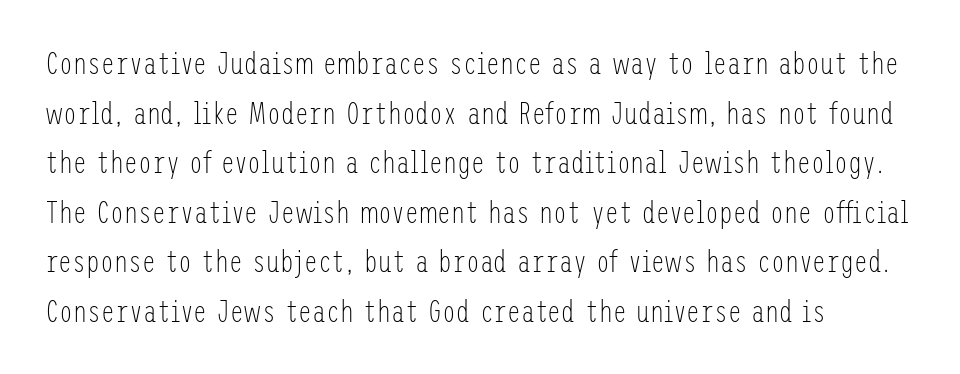
Q: Is the text bold? A: No.
Q: Is the text italic (slanted)? A: No, it is upright.
Q: Is the typeface a serif or a sans-serif typeface? A: Sans-serif.
Q: Is the text underlined? A: No.
Q: How is the paragraph aligned? A: Left-aligned.
Q: Is the spacing between letters normal or unusually wide? A: Normal.
Q: Is the spacing between lines tight, normal or loose? A: Normal.
Q: Width (condensed, normal, or wide)? A: Condensed.
Q: Stroke contrast? A: Low.
Q: x-height? A: Medium.
